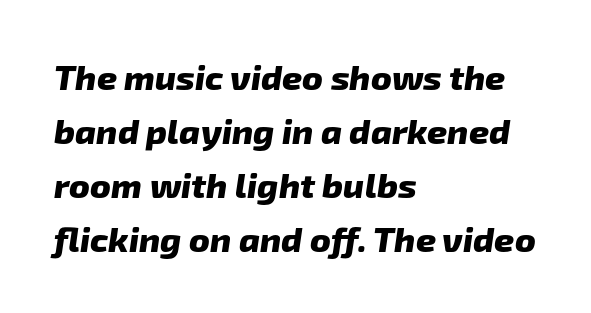
{"serif": "no", "bold": "yes", "weight": "heavy", "width": "normal", "stroke_contrast": "low", "x_height": "medium", "monospaced": "no", "underline": "no", "align": "left", "line_spacing": "normal", "line_spacing_ratio": 1.54, "letter_spacing": "normal", "letter_spacing_em": 0.0, "glyph_px": 35}
